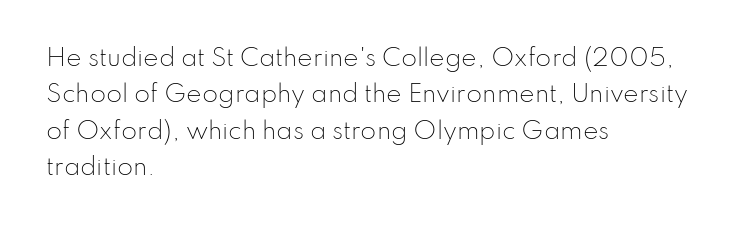
The image shows 23 px text type, upright; set left-aligned, normal line spacing (1.58x), normal letter spacing, not underlined.
